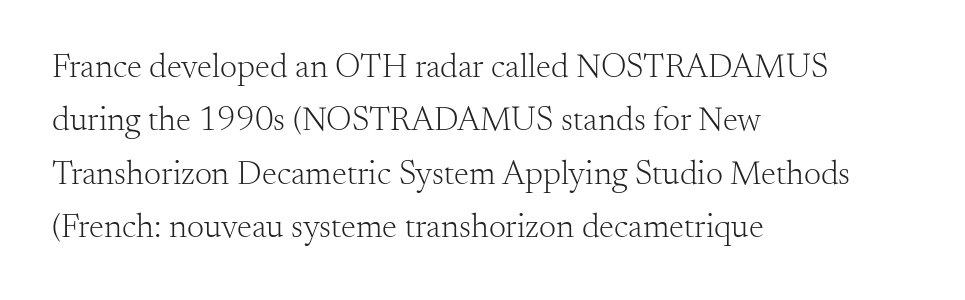
The image shows 34 px light serif type, upright; set left-aligned, normal line spacing (1.57x), normal letter spacing, not underlined; medium stroke contrast and a small x-height.
